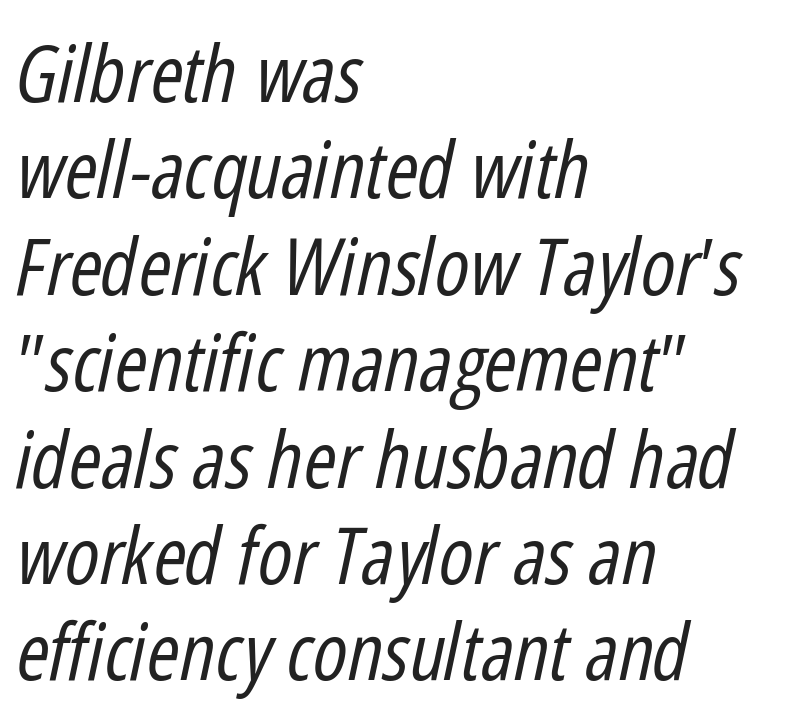
The image shows 79 px regular-weight, condensed type, italic (leaning right); set left-aligned, line spacing 1.22x, normal letter spacing, not underlined; low stroke contrast and a medium x-height.
